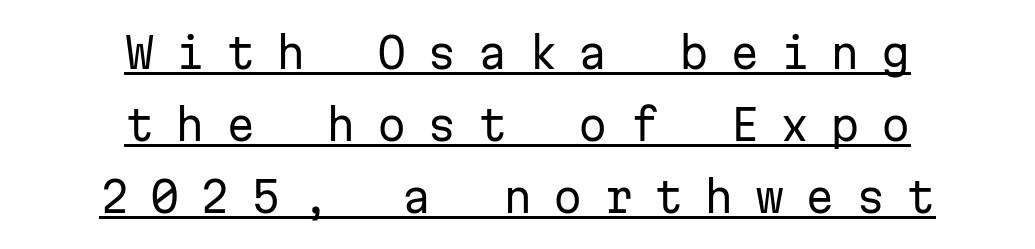
The image shows 42 px regular-weight sans-serif type, upright, monospaced; set centered, line spacing 1.71x, unusually wide letter spacing (+0.5 em), underlined; low stroke contrast and a medium x-height.
